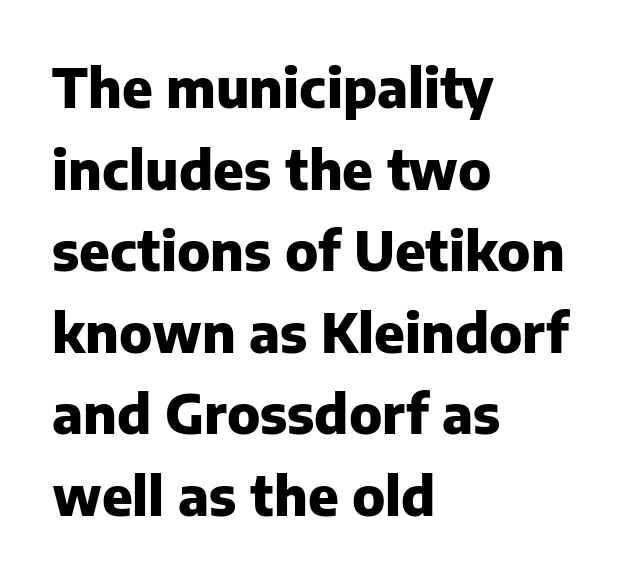
{"serif": "no", "italic": "no", "bold": "yes", "weight": "heavy", "width": "normal", "stroke_contrast": "low", "x_height": "medium", "monospaced": "no", "underline": "no", "align": "left", "line_spacing": "normal", "line_spacing_ratio": 1.51, "letter_spacing": "normal", "letter_spacing_em": 0.0, "glyph_px": 54}
